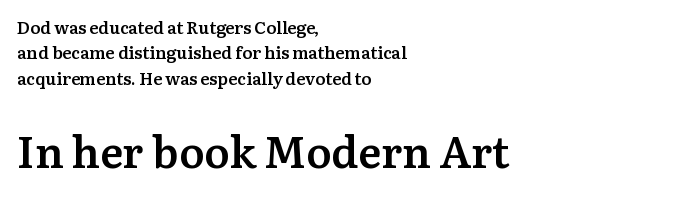
A serif font was chosen for this passage. The lines are quadded left. Size hierarchy here favors the trailing block over the leading one. Students, note that the glyphs here touch the page at normal intervals.
